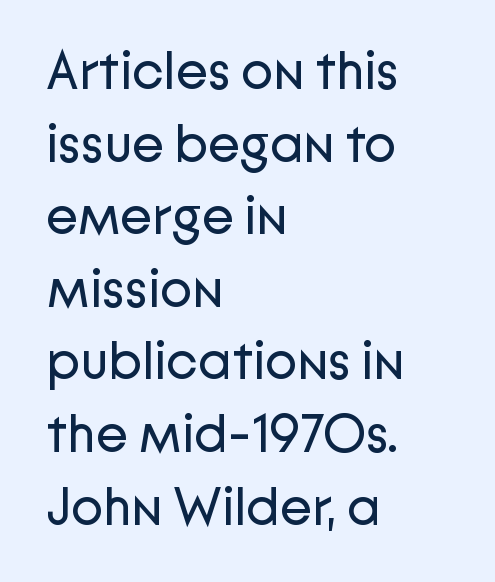
The image shows 53 px regular-weight sans-serif type, upright; set left-aligned, normal line spacing (1.37x), normal letter spacing, not underlined; low stroke contrast and a medium x-height.
